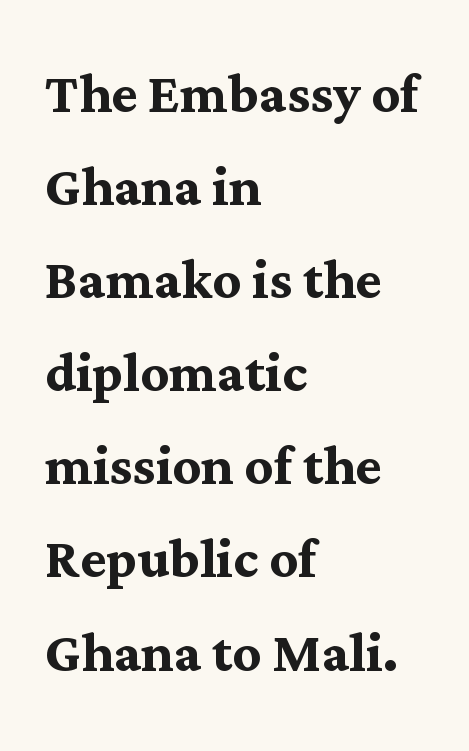
Every stem runs plumb, perpendicular to the baseline. A clean baseline with only descenders dipping below it. Is the block centered? No — it sits flush against the left margin. The lines sit at an ordinary, default distance from one another.
